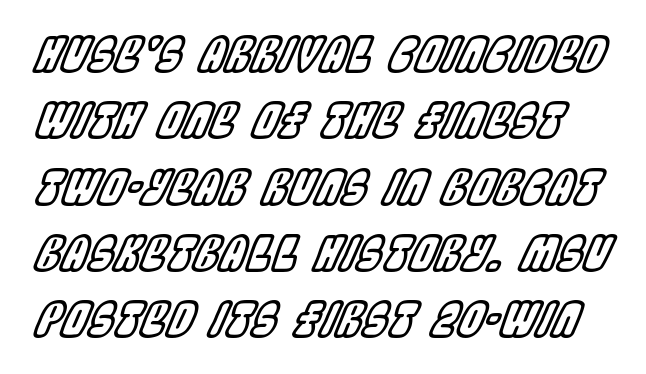
Do the characters align in a grid? No, the font is proportional. Nobody touched the tracking dial on this one. Horizontal bands of white between lines are of average thickness. The string is rendered with underlining switched off.
